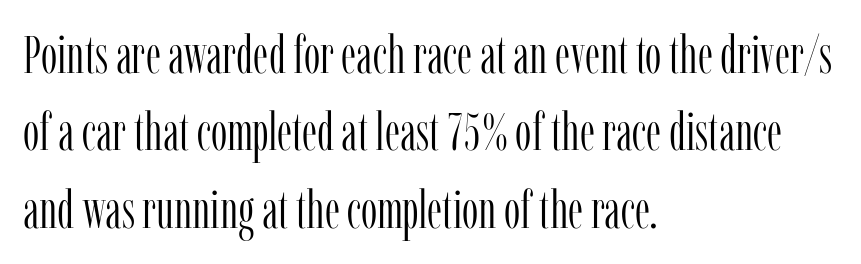
{"serif": "yes", "italic": "no", "bold": "no", "weight": "light", "width": "condensed", "stroke_contrast": "low", "x_height": "medium", "monospaced": "no", "underline": "no", "align": "left", "line_spacing": "normal", "line_spacing_ratio": 1.49, "letter_spacing": "normal", "letter_spacing_em": 0.0, "glyph_px": 52}
